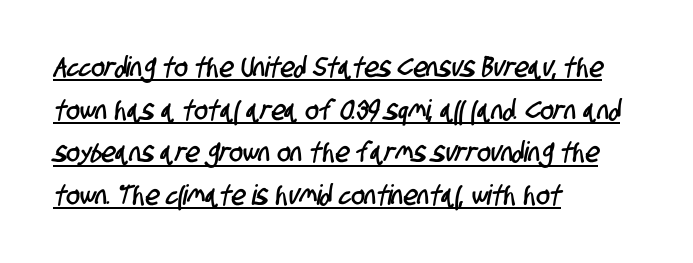
Q: Is the typeface a serif or a sans-serif typeface? A: Sans-serif.
Q: Is the text underlined? A: Yes.
Q: How is the paragraph aligned? A: Left-aligned.
Q: Is the spacing between letters normal or unusually wide? A: Normal.
Q: Is the spacing between lines tight, normal or loose? A: Normal.
Q: Width (condensed, normal, or wide)? A: Condensed.
Q: Stroke contrast? A: Low.
Q: x-height? A: Large.
Q: Monospaced? A: No.
